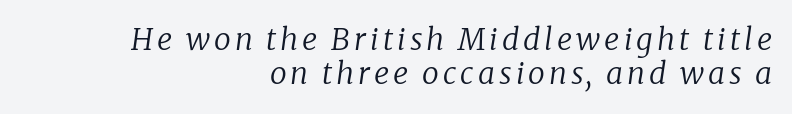
{"serif": "yes", "italic": "yes", "lean": "right", "slant_degrees": 8, "bold": "no", "weight": "regular", "width": "normal", "stroke_contrast": "low", "x_height": "medium", "monospaced": "no", "underline": "no", "align": "right", "line_spacing": "tight", "line_spacing_ratio": 1.14, "glyph_px": 30}
